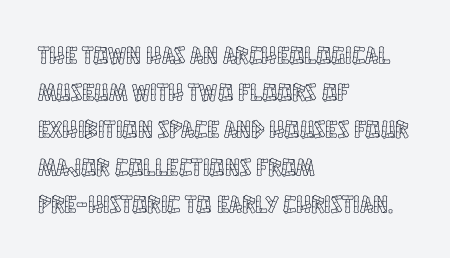
Q: Is the text italic (slanted)? A: No, it is upright.
Q: Is the text underlined? A: No.
Q: How is the paragraph aligned? A: Left-aligned.
Q: Is the spacing between letters normal or unusually wide? A: Normal.
Q: Is the spacing between lines tight, normal or loose? A: Normal.
